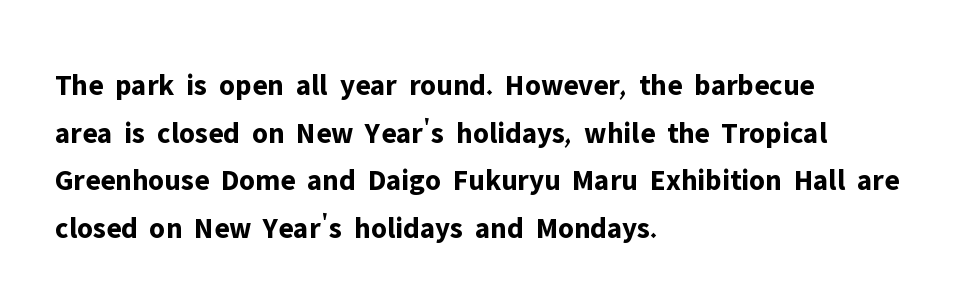
{"serif": "no", "italic": "no", "bold": "yes", "weight": "bold", "width": "normal", "stroke_contrast": "low", "x_height": "medium", "monospaced": "no", "underline": "no", "align": "left", "line_spacing": "normal", "line_spacing_ratio": 1.59, "letter_spacing": "normal", "letter_spacing_em": 0.0, "glyph_px": 30}
